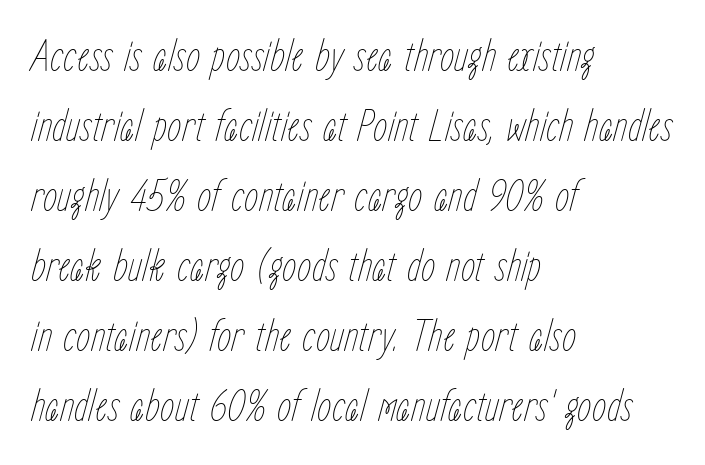
Q: Is the text bold? A: No.
Q: Is the text italic (slanted)? A: Yes, it leans right by about 15 degrees.
Q: Is the text underlined? A: No.
Q: How is the paragraph aligned? A: Left-aligned.
Q: Is the spacing between letters normal or unusually wide? A: Normal.
Q: Is the spacing between lines tight, normal or loose? A: Normal.
Q: Width (condensed, normal, or wide)? A: Condensed.
Q: Stroke contrast? A: Low.
Q: x-height? A: Medium.
Q: Monospaced? A: No.
